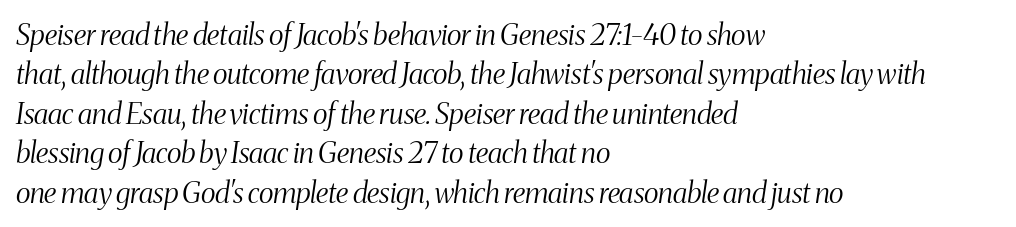
Q: Is the text bold? A: No.
Q: Is the text italic (slanted)? A: Yes, it leans right by about 8 degrees.
Q: Is the typeface a serif or a sans-serif typeface? A: Serif.
Q: Is the text underlined? A: No.
Q: How is the paragraph aligned? A: Left-aligned.
Q: Is the spacing between letters normal or unusually wide? A: Normal.
Q: Is the spacing between lines tight, normal or loose? A: Normal.
Q: Width (condensed, normal, or wide)? A: Condensed.
Q: Stroke contrast? A: Medium.
Q: x-height? A: Medium.
Q: Monospaced? A: No.
